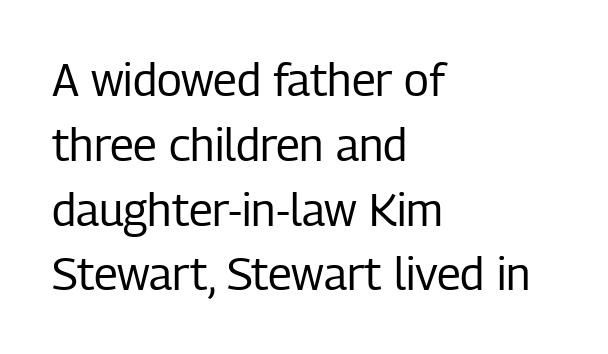
The setting favours the left margin, as ordinary paragraphs usually do. Font category for this specimen: sans-serif. The rendering uses a moderate line-height, typical for paragraphs. The specimen reads as upright at a glance. Has an underline been added? It has not. Caption: face not bold, strokes unweighted.
